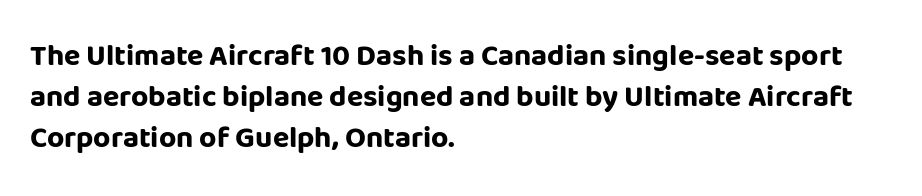
Standard letterfit; no display-style spreading of the glyphs. Decoration check: the copy has no underline. Looks like regular typesetting: each glyph gets only the width it needs. Is the type bold? Yes — the strokes are clearly thick and heavy. Unlike italic type, these characters show no tilt at all.
